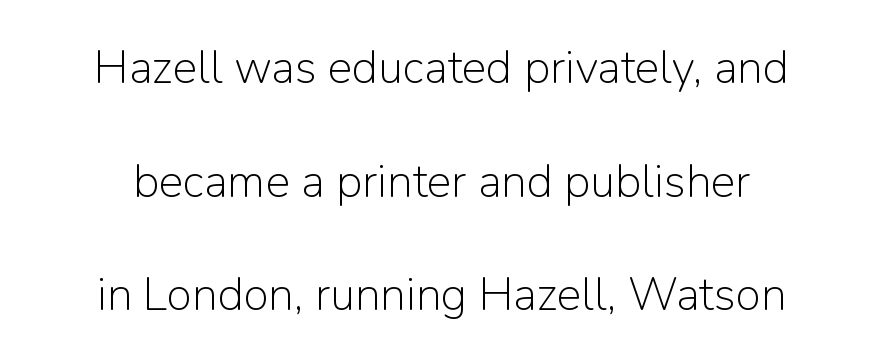
{"serif": "no", "italic": "no", "bold": "no", "weight": "light", "width": "normal", "stroke_contrast": "low", "x_height": "medium", "monospaced": "no", "underline": "no", "align": "center", "line_spacing": "loose", "line_spacing_ratio": 2.47, "letter_spacing": "normal", "letter_spacing_em": 0.0, "glyph_px": 46}
